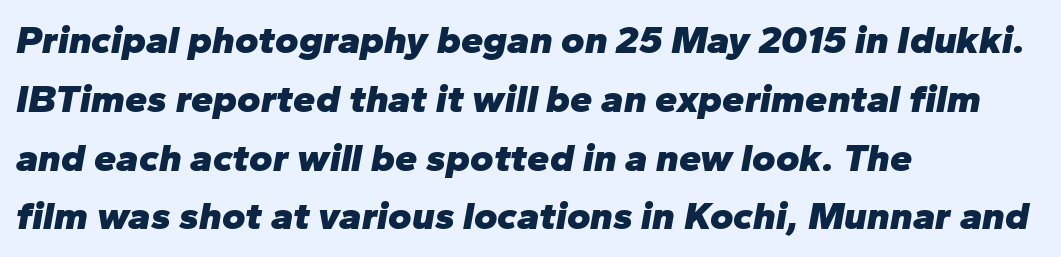
{"italic": "yes", "lean": "right", "slant_degrees": 10, "bold": "yes", "weight": "heavy", "width": "normal", "stroke_contrast": "low", "x_height": "medium", "monospaced": "no", "underline": "no", "align": "left", "line_spacing": "normal", "line_spacing_ratio": 1.47, "letter_spacing": "normal", "letter_spacing_em": 0.0, "glyph_px": 40}
